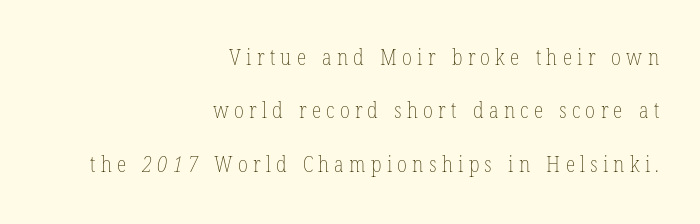
The compositor pushed each line to the right boundary. This sample trades compactness for vertical openness between lines. The horizontal fit of the characters is loose and conspicuously gappy. Compared with a typical body face, this is equally light or lighter still.
